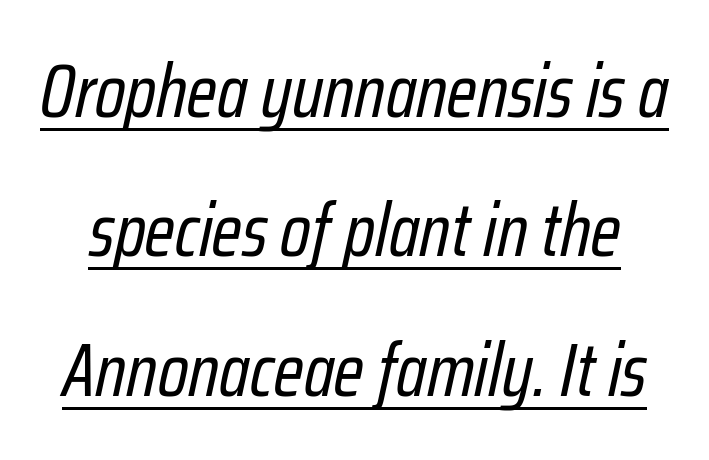
Q: Is the text bold? A: No.
Q: Is the text italic (slanted)? A: Yes, it leans right by about 12 degrees.
Q: Is the text underlined? A: Yes.
Q: Is the spacing between letters normal or unusually wide? A: Normal.
Q: Width (condensed, normal, or wide)? A: Condensed.
Q: Stroke contrast? A: Low.
Q: x-height? A: Medium.
Q: Monospaced? A: No.
